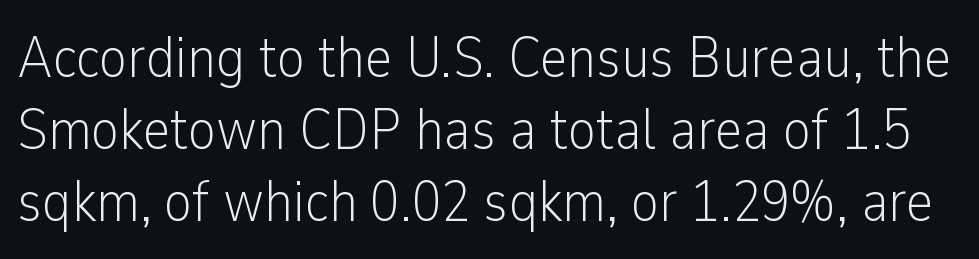
Beneath every word, the page is bare. Ascenders rise straight up at ninety degrees. The type is set solid horizontally, with unmodified tracking. The face used here is proportionally spaced, like ordinary book or web type. A light-to-regular cut is what we see here. Examine the stroke ends and you'll find no serifs.
